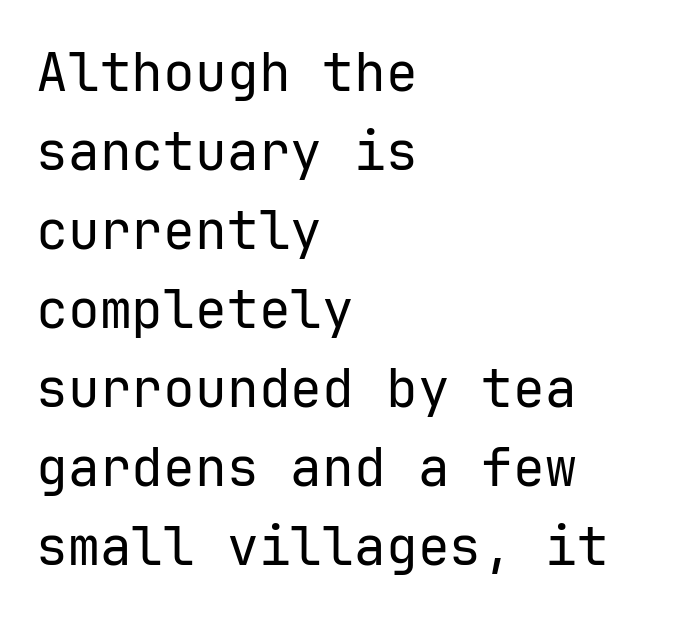
{"serif": "no", "italic": "no", "bold": "no", "weight": "regular", "width": "normal", "stroke_contrast": "low", "x_height": "medium", "monospaced": "yes", "underline": "no", "align": "left", "line_spacing": "normal", "line_spacing_ratio": 1.49, "letter_spacing": "normal", "letter_spacing_em": 0.0, "glyph_px": 53}
